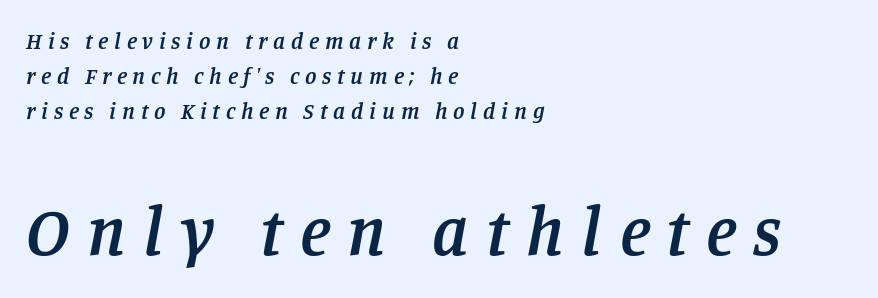
The image shows 69 px semibold serif type, italic (leaning right); set left-aligned, normal line spacing (1.53x), unusually wide letter spacing (+0.25 em), not underlined; the second (bottom) block is 3.0x larger; low stroke contrast and a large x-height.
